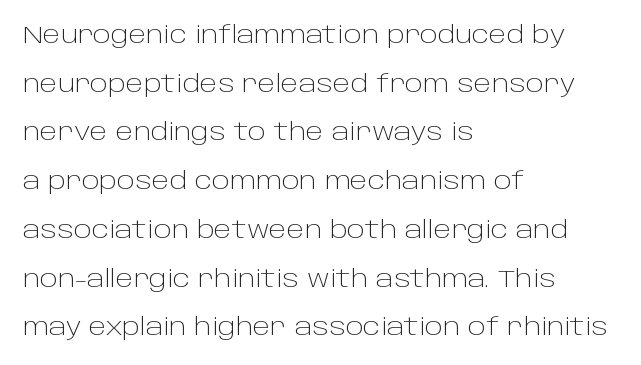
Standard letterfit; no display-style spreading of the glyphs. Each new line begins a long way beneath the previous one. The strokes carry an ordinary text weight at most. The specimen reads as upright at a glance. The lines are quadded left. This rendering features lettering with no underline.
